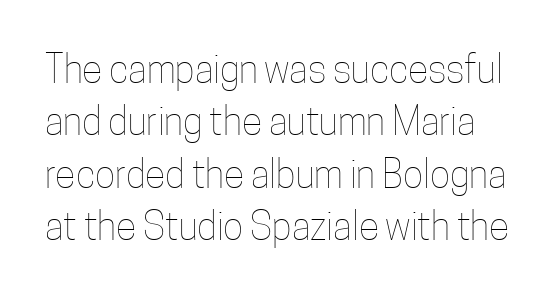
The image shows 38 px thin, condensed type, upright; set normal line spacing (1.38x), normal letter spacing, not underlined; low stroke contrast and a medium x-height.
